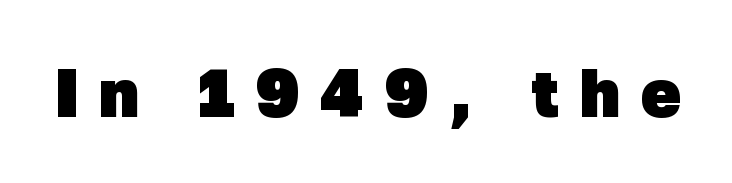
{"serif": "no", "bold": "yes", "weight": "heavy", "width": "normal", "stroke_contrast": "low", "x_height": "medium", "monospaced": "no", "underline": "no", "letter_spacing": "wide", "letter_spacing_em": 0.31, "glyph_px": 67}
